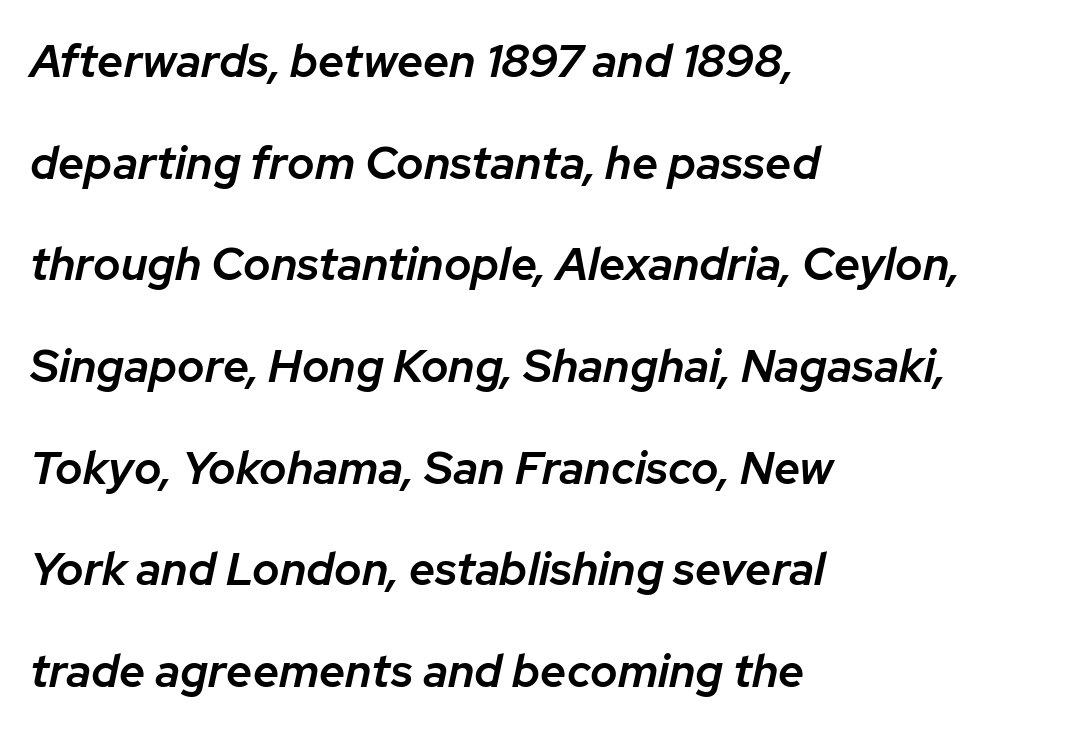
Q: Is the text bold? A: Semi-bold.
Q: Is the text italic (slanted)? A: Yes, it leans right by about 12 degrees.
Q: Is the text underlined? A: No.
Q: How is the paragraph aligned? A: Left-aligned.
Q: Is the spacing between letters normal or unusually wide? A: Normal.
Q: Is the spacing between lines tight, normal or loose? A: Loose.
Q: Width (condensed, normal, or wide)? A: Normal.
Q: Stroke contrast? A: Low.
Q: x-height? A: Medium.
Q: Monospaced? A: No.
